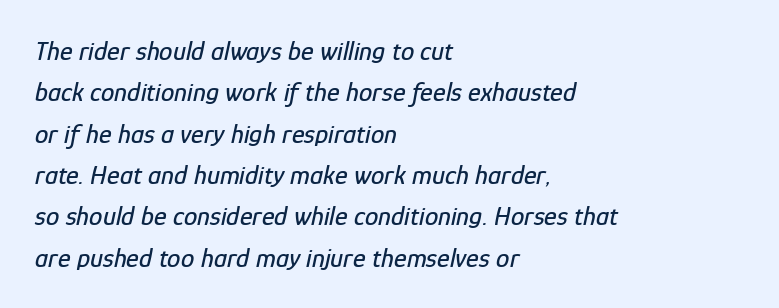
The image shows 27 px text type, italic (leaning right); set left-aligned, normal line spacing (1.53x), normal letter spacing, not underlined.
